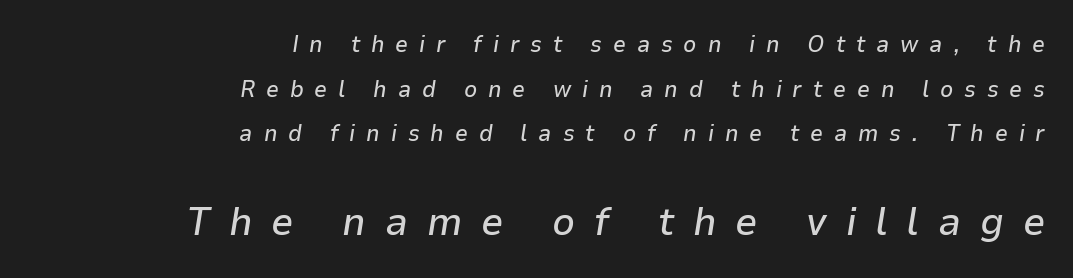
{"italic": "yes", "lean": "right", "slant_degrees": 9, "width": "normal", "stroke_contrast": "low", "x_height": "medium", "monospaced": "no", "underline": "no", "align": "right", "line_spacing": "loose", "line_spacing_ratio": 1.94, "letter_spacing": "wide", "letter_spacing_em": 0.47, "larger_block": "second", "size_ratio": 1.74, "glyph_px": 40}
